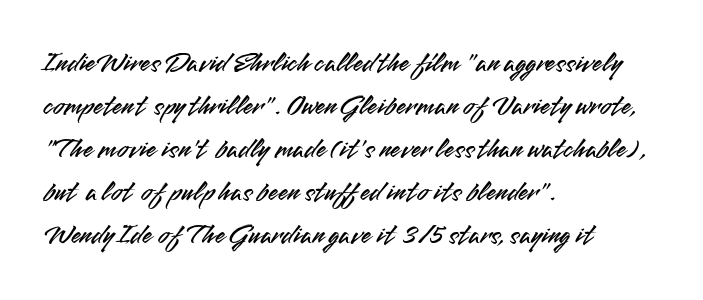
The image shows 29 px sans-serif type; set left-aligned, normal line spacing (1.48x), normal letter spacing, not underlined; medium stroke contrast and a small x-height.
